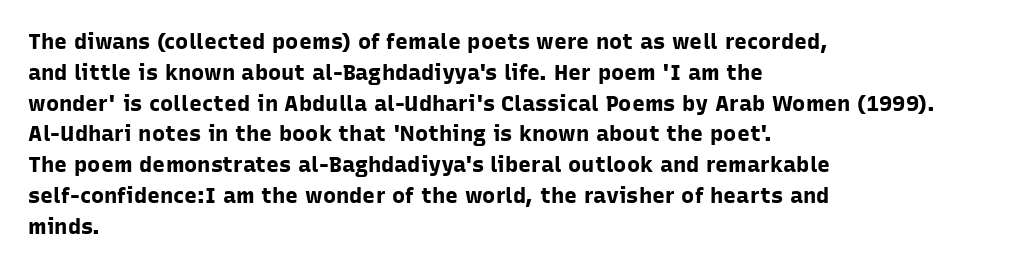
Q: Is the text bold? A: Yes.
Q: Is the text italic (slanted)? A: No, it is upright.
Q: Is the text underlined? A: No.
Q: How is the paragraph aligned? A: Left-aligned.
Q: Is the spacing between letters normal or unusually wide? A: Normal.
Q: Is the spacing between lines tight, normal or loose? A: Normal.
